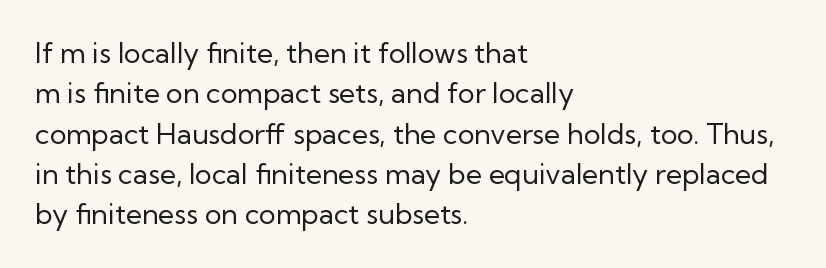
The image shows 28 px regular-weight sans-serif type, upright; set left-aligned, normal line spacing (1.44x), normal letter spacing, not underlined; low stroke contrast and a medium x-height.
